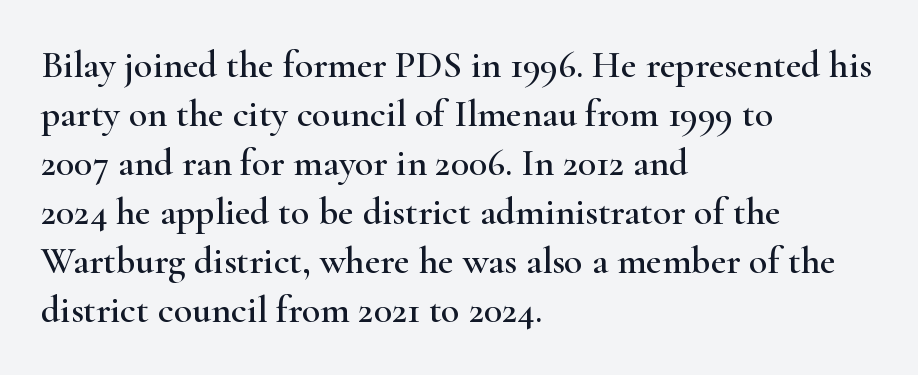
Glyph-to-glyph distance matches everyday printed text. The rag falls on the right side of this text block. These lines are rendered in a variable-pitch font. The lettering stays uniformly vertical, giving the passage a roman look. Reading down the column, the eye jumps a familiar distance to each next line. I'd call this a serif setting — the letters wear small feet.
